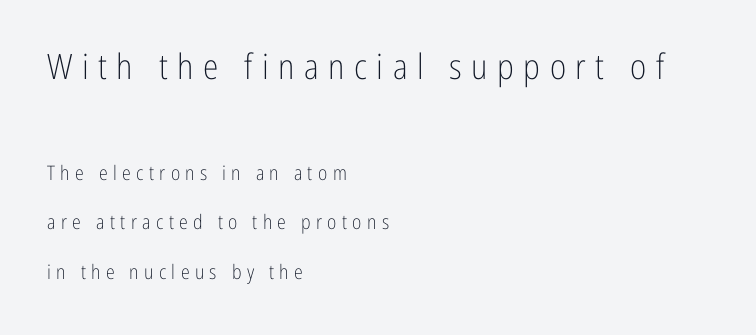
These lines were composed using upright roman letters. The letters carry no serifs — their stems end cleanly without finishing strokes. How would I describe the line gaps? Wide and relaxed. Proportional: the letters do not fall into vertical columns. The emphasis by scale lands on block number one, above.
